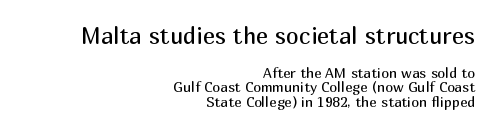
The strip under each line holds only bare page. Compare the two chunks: the upper has the greater cap height. This rendering leaves character spacing at its baseline value. The weight would be labelled regular, book, light, or lighter still.
